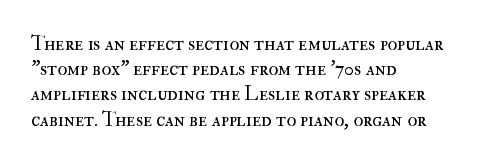
{"italic": "no", "bold": "no", "underline": "no", "align": "left", "line_spacing": "normal", "line_spacing_ratio": 1.26, "letter_spacing": "normal", "letter_spacing_em": 0.0, "glyph_px": 20}
